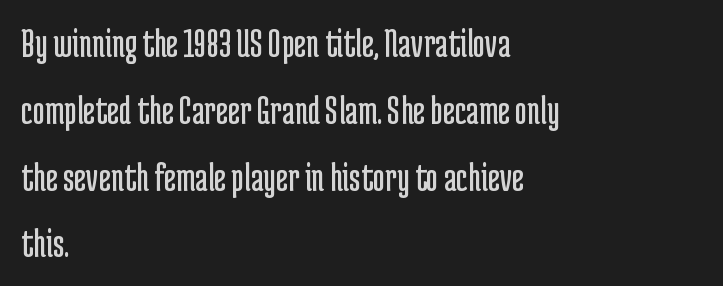
{"serif": "no", "italic": "no", "bold": "no", "weight": "regular", "width": "condensed", "stroke_contrast": "low", "x_height": "medium", "monospaced": "no", "underline": "no", "align": "left", "line_spacing": "normal", "line_spacing_ratio": 1.59, "letter_spacing": "normal", "letter_spacing_em": 0.0, "glyph_px": 42}
